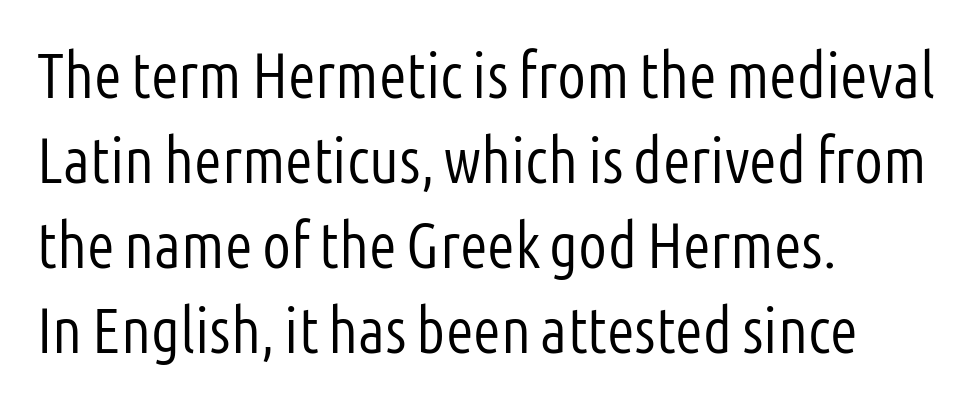
{"serif": "no", "italic": "no", "bold": "no", "weight": "light", "width": "condensed", "stroke_contrast": "low", "x_height": "medium", "monospaced": "no", "underline": "no", "align": "left", "line_spacing": "normal", "line_spacing_ratio": 1.33, "letter_spacing": "normal", "letter_spacing_em": 0.0, "glyph_px": 64}
